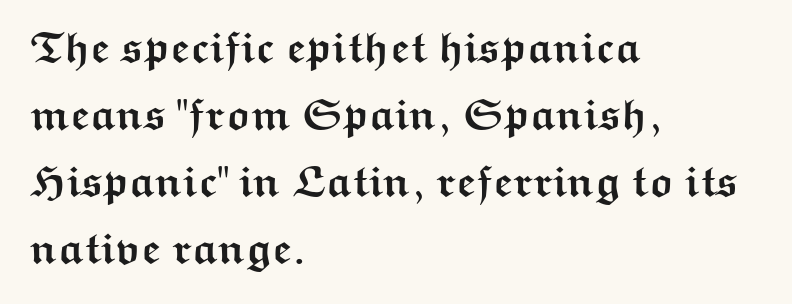
Q: Is the text bold? A: Yes.
Q: Is the text italic (slanted)? A: No, it is upright.
Q: Is the typeface a serif or a sans-serif typeface? A: Sans-serif.
Q: Is the text underlined? A: No.
Q: How is the paragraph aligned? A: Left-aligned.
Q: Is the spacing between letters normal or unusually wide? A: Normal.
Q: Is the spacing between lines tight, normal or loose? A: Normal.
Q: Width (condensed, normal, or wide)? A: Wide.
Q: Stroke contrast? A: Medium.
Q: x-height? A: Medium.
Q: Monospaced? A: No.
